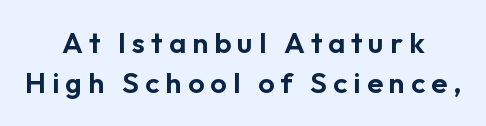
Q: Is the text italic (slanted)? A: No, it is upright.
Q: Is the typeface a serif or a sans-serif typeface? A: Sans-serif.
Q: Is the text underlined? A: No.
Q: How is the paragraph aligned? A: Centered.
Q: Is the spacing between letters normal or unusually wide? A: Unusually wide.
Q: Is the spacing between lines tight, normal or loose? A: Normal.
Q: Width (condensed, normal, or wide)? A: Normal.
Q: Stroke contrast? A: Low.
Q: x-height? A: Medium.
Q: Monospaced? A: No.
